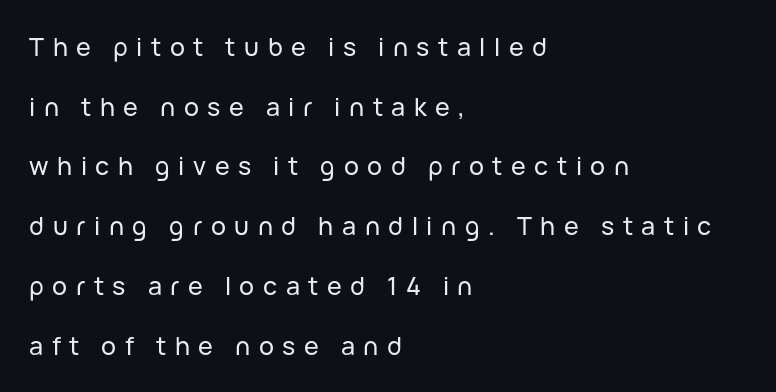
Students, note that the glyphs here are deliberately spaced far apart. Tall strokes in this sample are plumb rather than angled. These lines stand farther apart than default settings would place them. Just letters on the line, the space beneath them empty. Compared with a centered layout, this one pins lines to the left instead.
